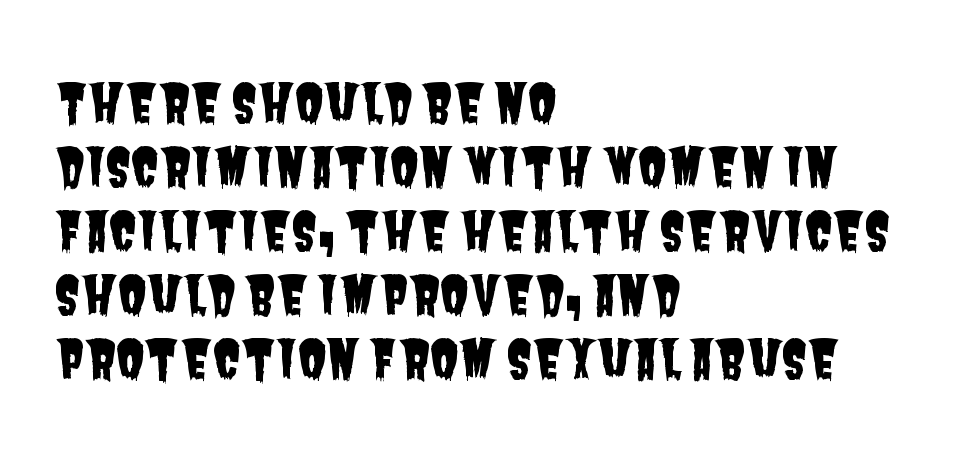
Q: Is the typeface a serif or a sans-serif typeface? A: Sans-serif.
Q: Is the text underlined? A: No.
Q: How is the paragraph aligned? A: Left-aligned.
Q: Is the spacing between letters normal or unusually wide? A: Normal.
Q: Width (condensed, normal, or wide)? A: Condensed.
Q: Stroke contrast? A: Low.
Q: x-height? A: Large.
Q: Monospaced? A: No.
